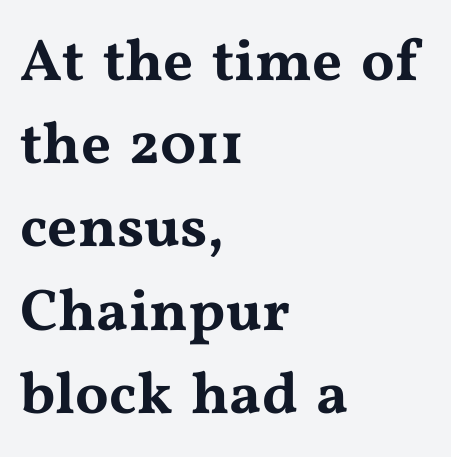
{"serif": "yes", "italic": "no", "width": "wide", "stroke_contrast": "medium", "x_height": "medium", "monospaced": "no", "underline": "no", "align": "left", "line_spacing": "normal", "line_spacing_ratio": 1.41, "letter_spacing": "normal", "letter_spacing_em": 0.0, "glyph_px": 59}
